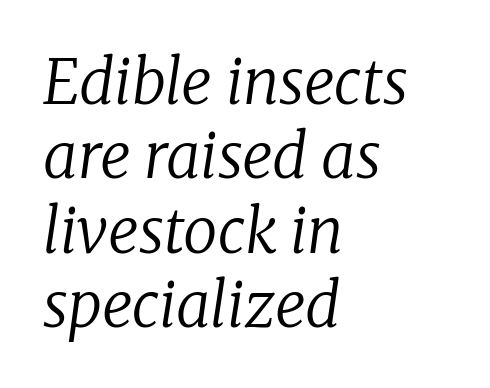
{"serif": "yes", "italic": "yes", "lean": "right", "slant_degrees": 8, "bold": "no", "weight": "regular", "width": "normal", "stroke_contrast": "low", "x_height": "medium", "monospaced": "no", "underline": "no", "align": "left", "line_spacing_ratio": 1.22, "letter_spacing": "normal", "letter_spacing_em": 0.0, "glyph_px": 61}
